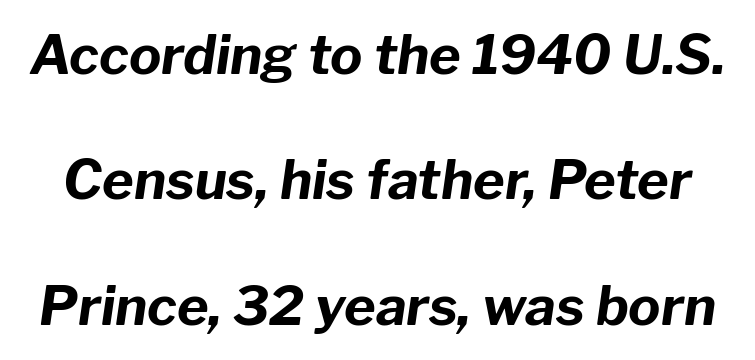
Q: Is the text bold? A: Yes.
Q: Is the text italic (slanted)? A: Yes, it leans right by about 8 degrees.
Q: Is the text underlined? A: No.
Q: Is the spacing between letters normal or unusually wide? A: Normal.
Q: Is the spacing between lines tight, normal or loose? A: Loose.
Q: Width (condensed, normal, or wide)? A: Normal.
Q: Stroke contrast? A: Low.
Q: x-height? A: Medium.
Q: Monospaced? A: No.
